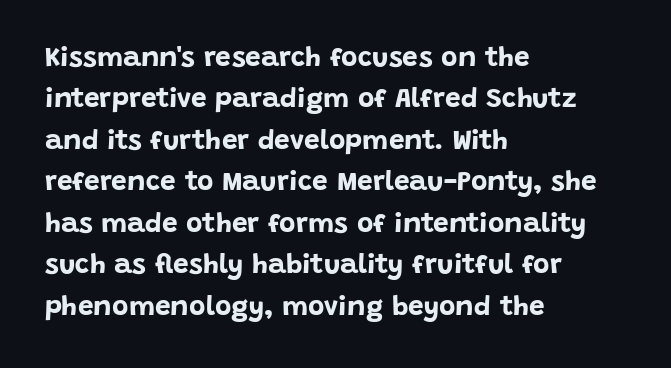
{"serif": "no", "italic": "no", "bold": "yes", "weight": "bold", "width": "normal", "stroke_contrast": "low", "x_height": "large", "monospaced": "no", "underline": "no", "align": "left", "line_spacing": "normal", "line_spacing_ratio": 1.48, "letter_spacing": "normal", "letter_spacing_em": 0.0, "glyph_px": 28}
